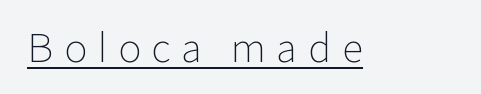
The image shows 39 px light sans-serif type, upright; set unusually wide letter spacing (+0.27 em), underlined; low stroke contrast and a medium x-height.
